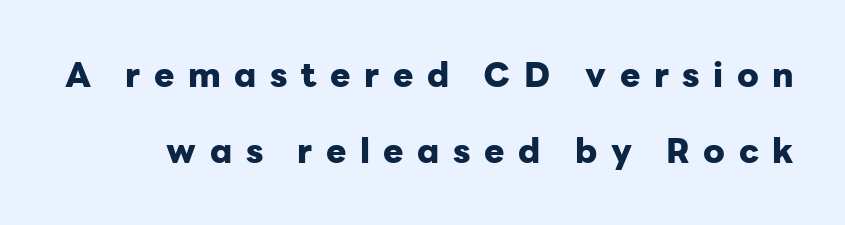
Q: Is the text bold? A: Yes.
Q: Is the text italic (slanted)? A: No, it is upright.
Q: Is the typeface a serif or a sans-serif typeface? A: Sans-serif.
Q: Is the text underlined? A: No.
Q: Is the spacing between letters normal or unusually wide? A: Unusually wide.
Q: Is the spacing between lines tight, normal or loose? A: Loose.
Q: Width (condensed, normal, or wide)? A: Normal.
Q: Stroke contrast? A: Low.
Q: x-height? A: Medium.
Q: Monospaced? A: No.
